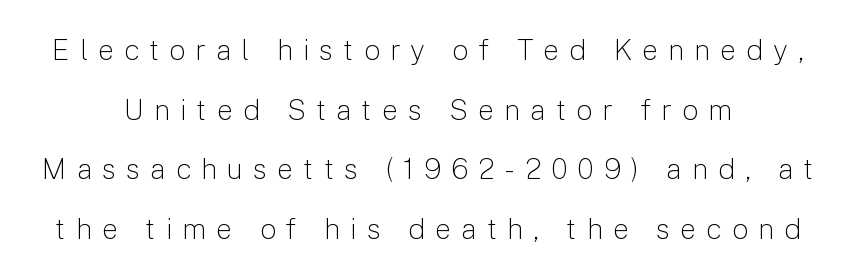
Q: Is the text bold? A: No.
Q: Is the text italic (slanted)? A: No, it is upright.
Q: Is the typeface a serif or a sans-serif typeface? A: Sans-serif.
Q: Is the text underlined? A: No.
Q: How is the paragraph aligned? A: Centered.
Q: Is the spacing between letters normal or unusually wide? A: Unusually wide.
Q: Is the spacing between lines tight, normal or loose? A: Loose.
Q: Width (condensed, normal, or wide)? A: Normal.
Q: Stroke contrast? A: Low.
Q: x-height? A: Medium.
Q: Monospaced? A: No.
